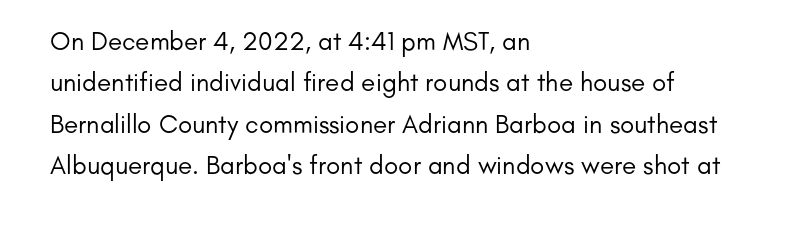
The image shows 26 px text type, upright; set left-aligned, normal line spacing (1.59x), normal letter spacing, not underlined.
